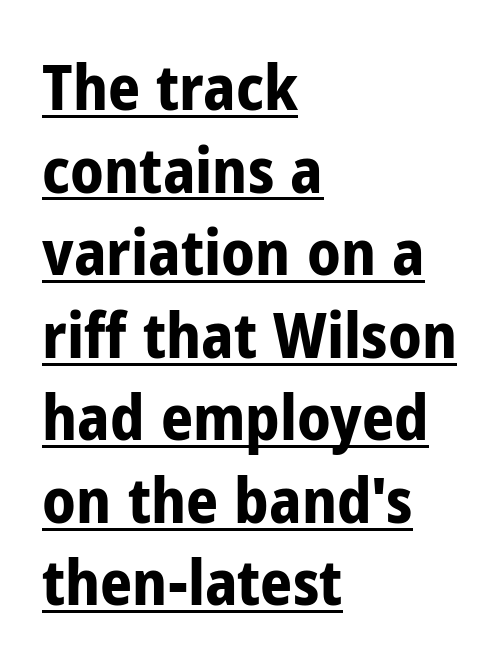
Q: Is the text bold? A: Yes.
Q: Is the text italic (slanted)? A: No, it is upright.
Q: Is the typeface a serif or a sans-serif typeface? A: Sans-serif.
Q: Is the text underlined? A: Yes.
Q: How is the paragraph aligned? A: Left-aligned.
Q: Is the spacing between letters normal or unusually wide? A: Normal.
Q: Is the spacing between lines tight, normal or loose? A: Normal.
Q: Width (condensed, normal, or wide)? A: Condensed.
Q: Stroke contrast? A: Low.
Q: x-height? A: Medium.
Q: Monospaced? A: No.
